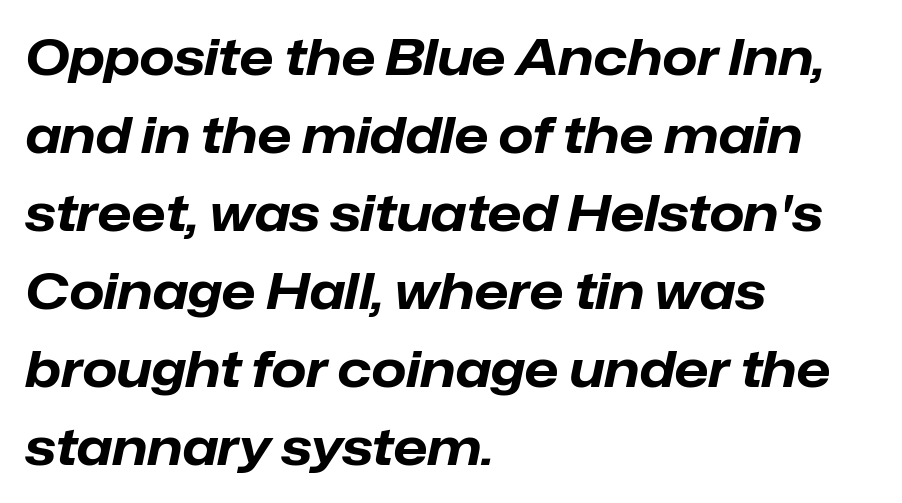
The image shows 50 px bold type, italic (leaning right); set left-aligned, normal line spacing (1.56x), normal letter spacing, not underlined; low stroke contrast and a medium x-height.
